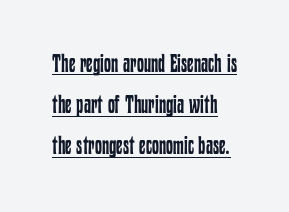
Q: Is the text bold? A: No.
Q: Is the text italic (slanted)? A: No, it is upright.
Q: Is the text underlined? A: Yes.
Q: How is the paragraph aligned? A: Left-aligned.
Q: Is the spacing between letters normal or unusually wide? A: Normal.
Q: Is the spacing between lines tight, normal or loose? A: Normal.
